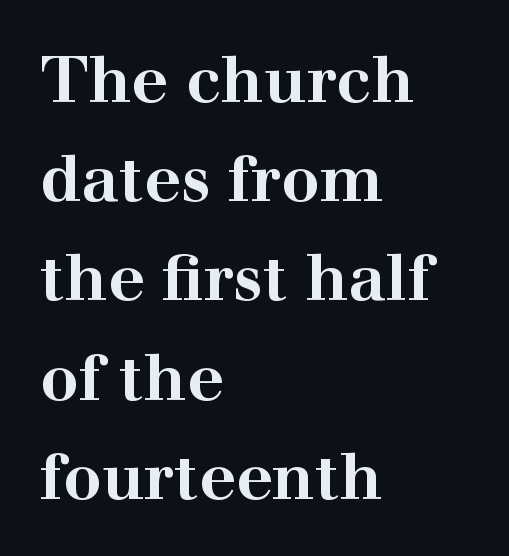
Think of a printed novel: that variable character pitch is what you see here. The setting favours the left margin, as ordinary paragraphs usually do. The gaps between neighbouring characters are ordinary and unremarkable. The space between consecutive lines is moderate. Letters rest on an invisible, unmarked baseline. The typesetting leans heavy: a genuine bold.
